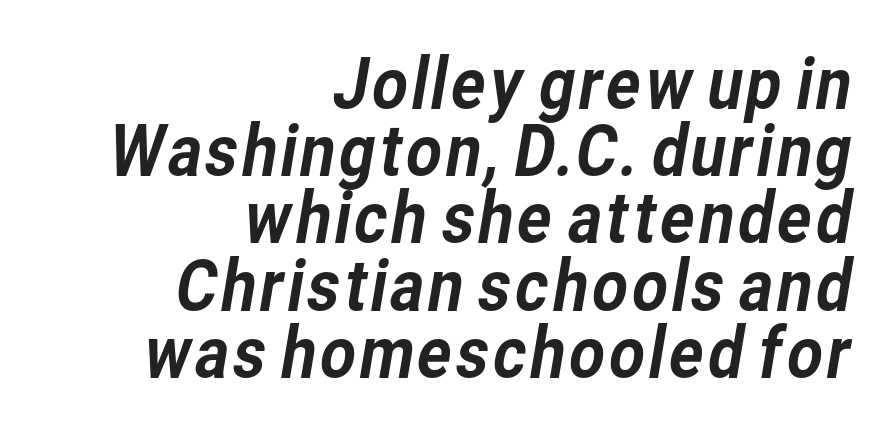
The tracking reads as untouched default to a designer's eye. Honestly, the rows look squashed on top of each other. These lines are rendered in a variable-pitch font. These lines are composed in type without serifs. The compositor pushed each line to the right boundary. Check under the words: just untouched page.
